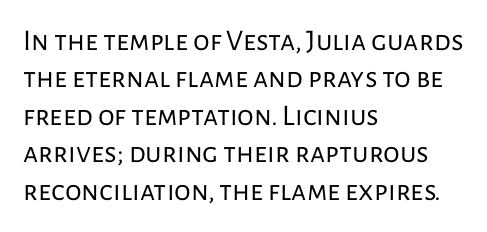
{"serif": "no", "italic": "no", "bold": "no", "weight": "regular", "width": "normal", "stroke_contrast": "low", "x_height": "medium", "monospaced": "no", "underline": "no", "align": "left", "line_spacing": "normal", "line_spacing_ratio": 1.25, "letter_spacing": "normal", "letter_spacing_em": 0.0, "glyph_px": 30}
